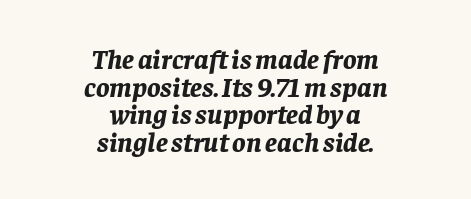
{"italic": "yes", "lean": "right", "slant_degrees": 8, "bold": "yes", "weight": "bold", "width": "normal", "stroke_contrast": "low", "x_height": "large", "monospaced": "no", "underline": "no", "align": "center", "line_spacing": "tight", "line_spacing_ratio": 0.99, "letter_spacing": "normal", "letter_spacing_em": 0.0, "glyph_px": 28}
